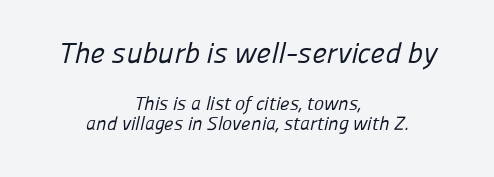
The image shows 29 px regular-weight sans-serif type; set centered, tight line spacing (1.06x), normal letter spacing, not underlined; the first (top) block is 1.53x larger; low stroke contrast and a medium x-height.
